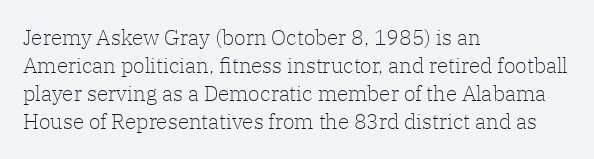
{"italic": "no", "bold": "no", "underline": "no", "align": "left", "line_spacing": "normal", "line_spacing_ratio": 1.34, "letter_spacing": "normal", "letter_spacing_em": 0.0, "glyph_px": 21}
